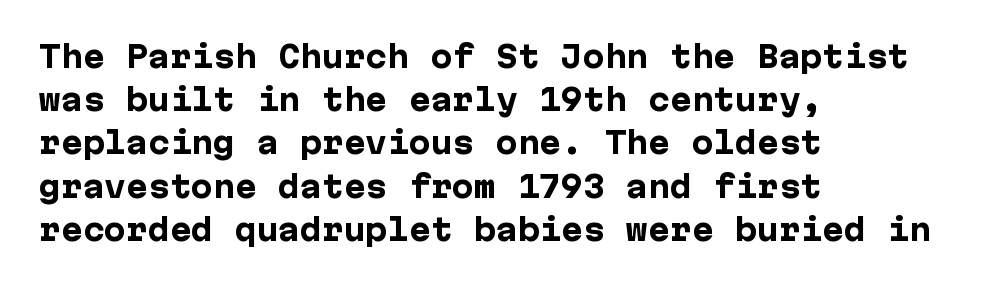
{"serif": "no", "italic": "no", "bold": "yes", "weight": "heavy", "width": "normal", "stroke_contrast": "low", "x_height": "medium", "underline": "no", "align": "left", "line_spacing": "normal", "line_spacing_ratio": 1.49, "letter_spacing": "normal", "letter_spacing_em": 0.0, "glyph_px": 29}
